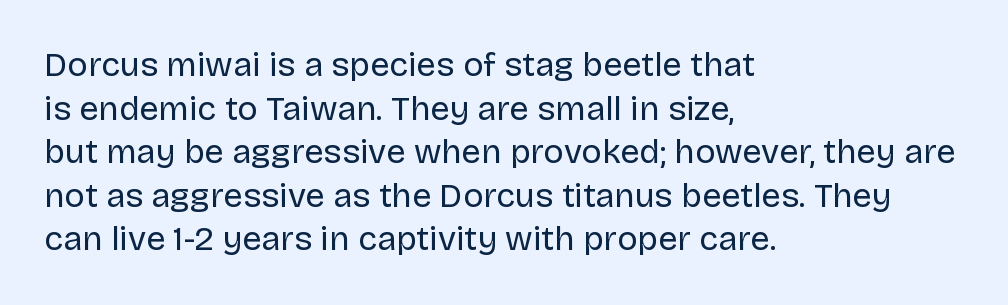
The lines in this sample share a left origin and differ only in where they stop. Evenly set lines give the paragraph a standard silhouette. The passage shown is not bold in any degree. The foot of each line stays bare and open. Quick note: not italic, upright. Classification — sans serif.
